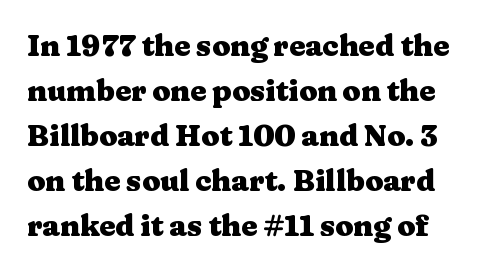
Visually the block forms a straight wall on the left and a jagged coastline on the right. Small tapered or slab feet sit at the stroke ends, so this counts as serif. Does the leading feel generous? No, just average. Tracking here is standard; glyphs follow each other at the usual distance.
